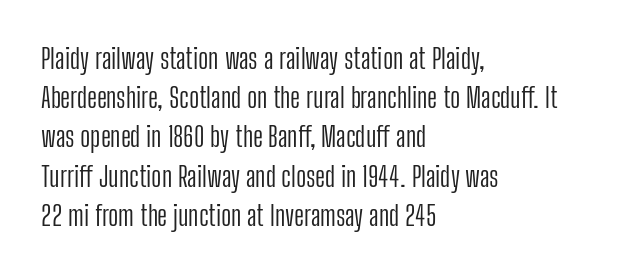
Nobody drew a line under any word here. You could not count columns in this text — the font is proportionally spaced. You can tell it's not italic because the verticals are truly vertical. The compositor pushed each line to the left boundary.
